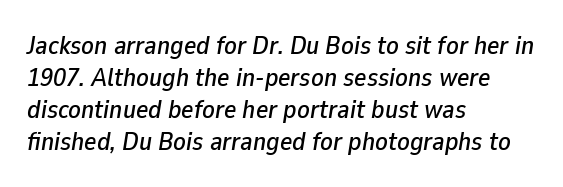
The image shows 26 px text type, italic (leaning right); set left-aligned, line spacing 1.23x, normal letter spacing, not underlined.
